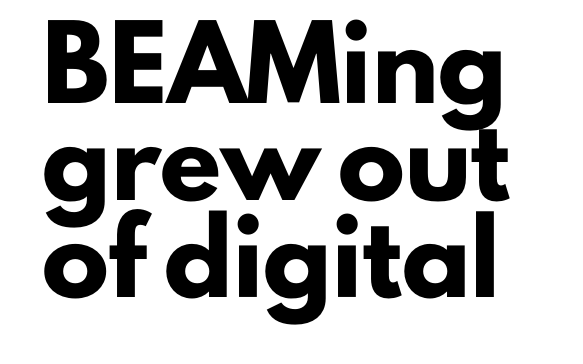
Unlike a traditional serif, this face leaves its strokes unadorned. Evenly set lines give the paragraph a standard silhouette. In terms of weight, the rendering is a true, heavy bold. Beneath every word, the page is bare. Style check: upright. These lines are rendered in a variable-pitch font.
